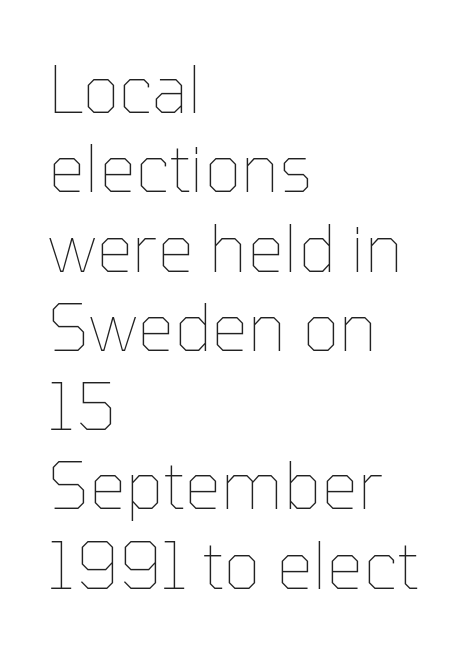
The zone under the glyphs is completely vacant. The weight would be labelled regular, book, light, or lighter still. Letter spacing: default. It's the straight-up-and-down kind of type. This sample is left-justified, so line endings fall wherever the words run out.
